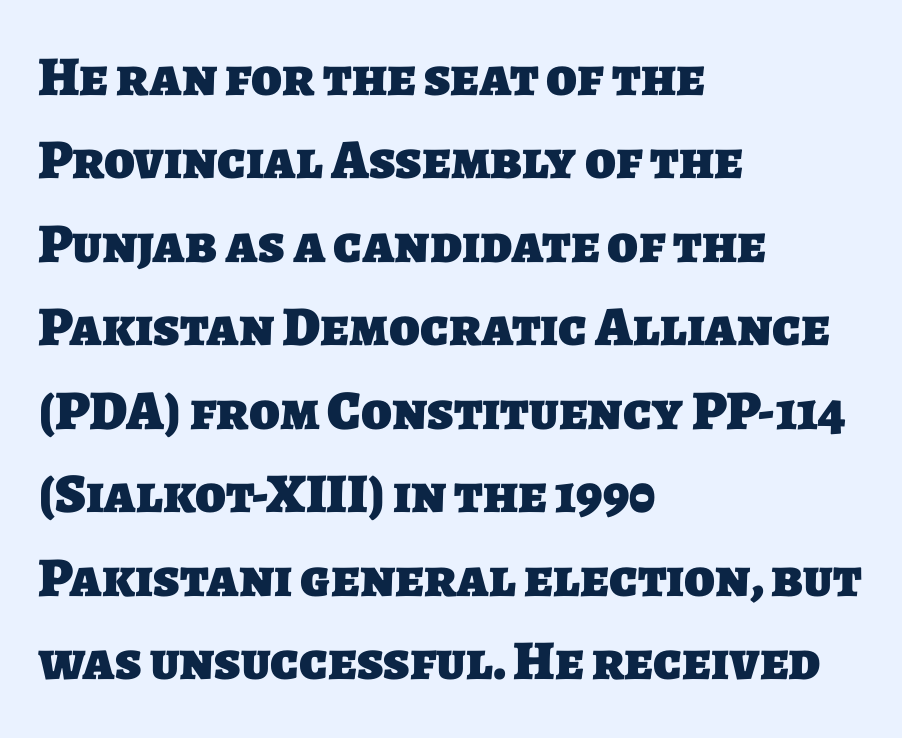
{"serif": "no", "bold": "yes", "weight": "heavy", "width": "normal", "stroke_contrast": "low", "x_height": "large", "monospaced": "no", "underline": "no", "align": "left", "line_spacing": "normal", "line_spacing_ratio": 1.49, "letter_spacing": "normal", "letter_spacing_em": 0.0, "glyph_px": 56}
